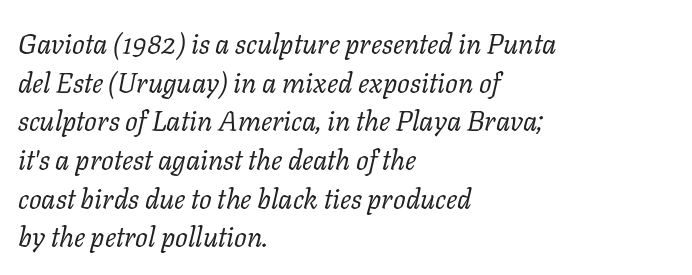
The image shows 28 px regular-weight serif type, italic (leaning right); set left-aligned, normal line spacing (1.38x), normal letter spacing, not underlined; low stroke contrast and a medium x-height.
